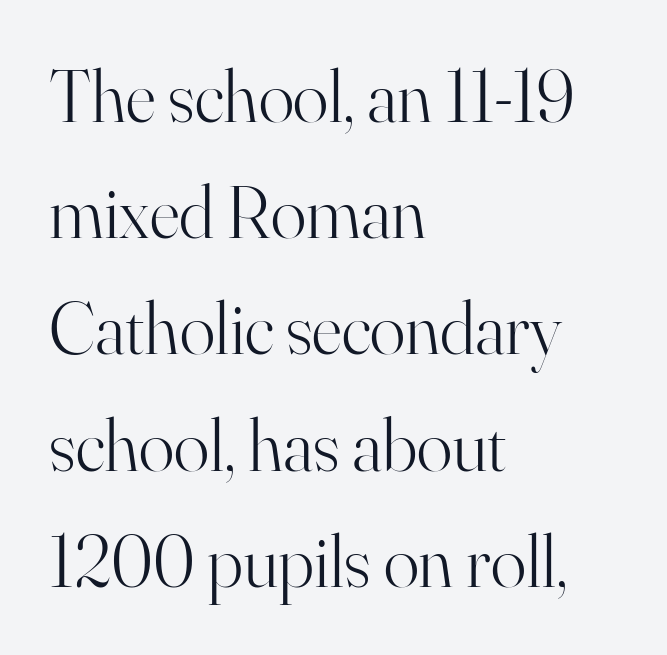
A clean baseline with only descenders dipping below it. The line texture is even and compact thanks to regular tracking. Vertical strokes here are truly vertical. Stroke terminals: seriffed. Leading matches the norm, producing a regular column.
